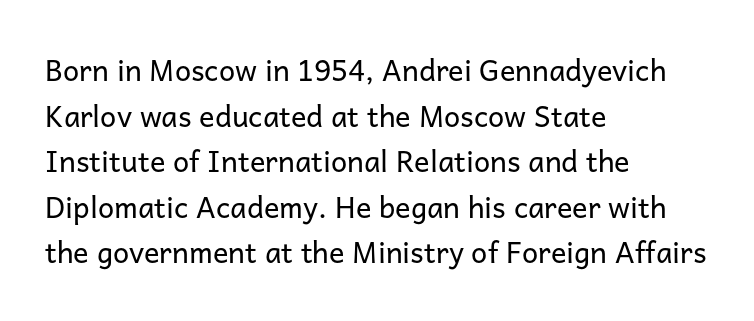
{"serif": "no", "italic": "no", "bold": "no", "weight": "regular", "width": "normal", "stroke_contrast": "low", "x_height": "medium", "monospaced": "no", "underline": "no", "align": "left", "line_spacing": "normal", "line_spacing_ratio": 1.57, "letter_spacing": "normal", "letter_spacing_em": 0.0, "glyph_px": 29}
